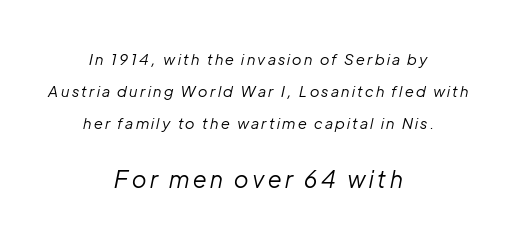
Q: Is the text bold? A: No.
Q: Is the text italic (slanted)? A: Yes, it leans right by about 12 degrees.
Q: Is the text underlined? A: No.
Q: How is the paragraph aligned? A: Centered.
Q: Is the spacing between lines tight, normal or loose? A: Loose.
Q: Which block of text is set in a larger size, the first (top) or the second (bottom)? A: The second (bottom) one.
